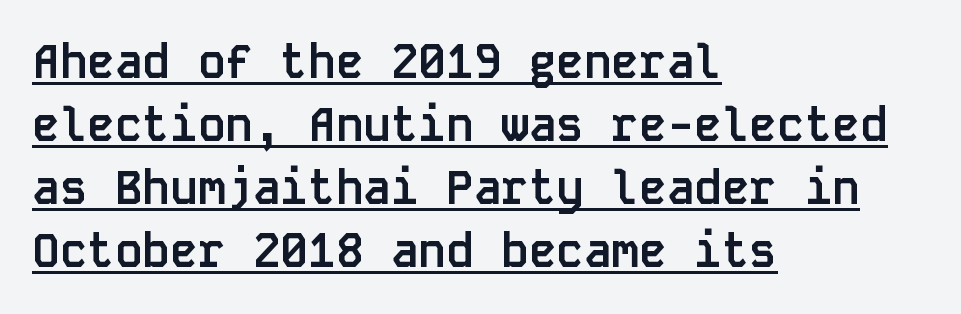
Q: Is the text bold? A: Yes.
Q: Is the text italic (slanted)? A: No, it is upright.
Q: Is the typeface a serif or a sans-serif typeface? A: Sans-serif.
Q: Is the text underlined? A: Yes.
Q: How is the paragraph aligned? A: Left-aligned.
Q: Is the spacing between letters normal or unusually wide? A: Normal.
Q: Is the spacing between lines tight, normal or loose? A: Normal.
Q: Width (condensed, normal, or wide)? A: Normal.
Q: Stroke contrast? A: Low.
Q: x-height? A: Large.
Q: Monospaced? A: Yes.
